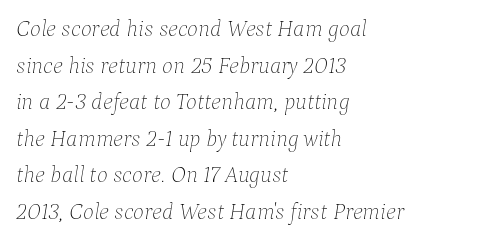
Q: Is the text bold? A: No.
Q: Is the text italic (slanted)? A: Yes, it leans right by about 9 degrees.
Q: Is the text underlined? A: No.
Q: How is the paragraph aligned? A: Left-aligned.
Q: Is the spacing between letters normal or unusually wide? A: Normal.
Q: Is the spacing between lines tight, normal or loose? A: Normal.
